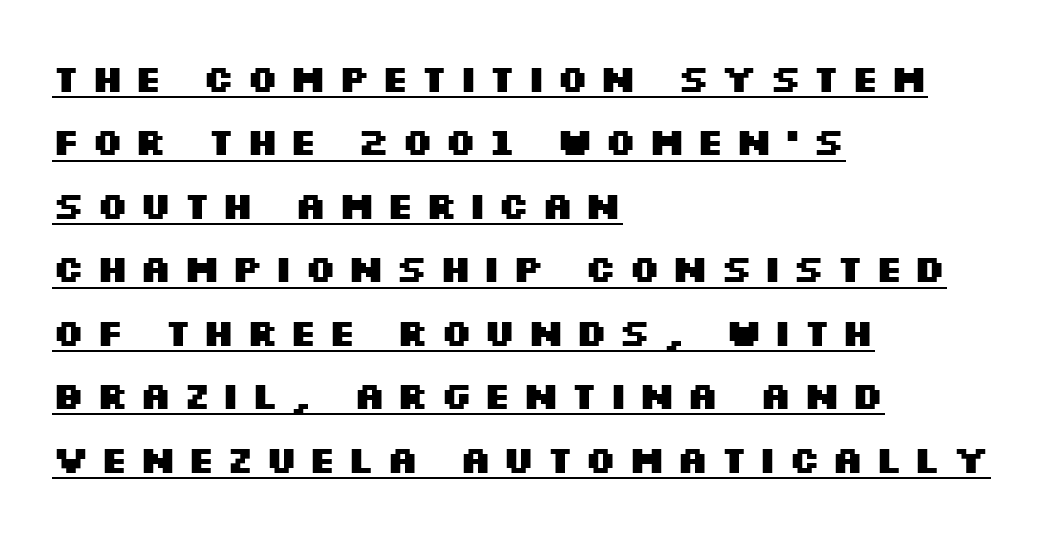
Q: Is the text bold? A: Yes.
Q: Is the text italic (slanted)? A: No, it is upright.
Q: Is the typeface a serif or a sans-serif typeface? A: Sans-serif.
Q: Is the text underlined? A: Yes.
Q: How is the paragraph aligned? A: Left-aligned.
Q: Is the spacing between letters normal or unusually wide? A: Unusually wide.
Q: Is the spacing between lines tight, normal or loose? A: Normal.
Q: Width (condensed, normal, or wide)? A: Wide.
Q: Stroke contrast? A: Medium.
Q: x-height? A: Large.
Q: Monospaced? A: No.
